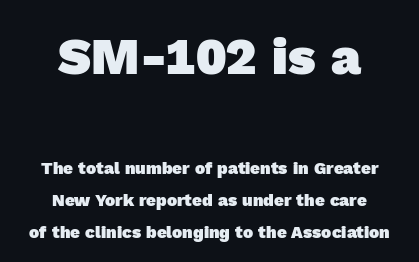
Q: Is the text bold? A: Yes.
Q: Is the typeface a serif or a sans-serif typeface? A: Sans-serif.
Q: Is the text underlined? A: No.
Q: How is the paragraph aligned? A: Centered.
Q: Is the spacing between letters normal or unusually wide? A: Normal.
Q: Is the spacing between lines tight, normal or loose? A: Loose.
Q: Which block of text is set in a larger size, the first (top) or the second (bottom)? A: The first (top) one.
Q: Width (condensed, normal, or wide)? A: Normal.
Q: x-height? A: Medium.
Q: Monospaced? A: No.
